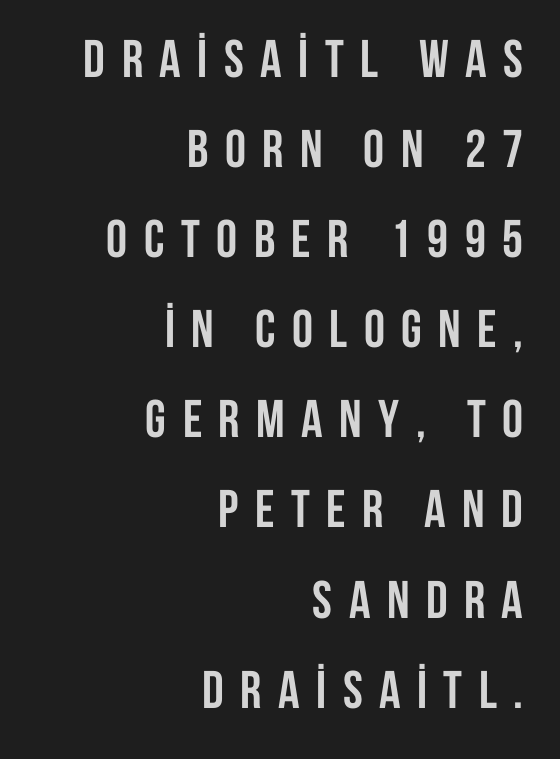
The image shows 53 px semibold, condensed sans-serif type, upright; set right-aligned, normal line spacing (1.7x), unusually wide letter spacing (+0.31 em), not underlined; low stroke contrast and a large x-height.
